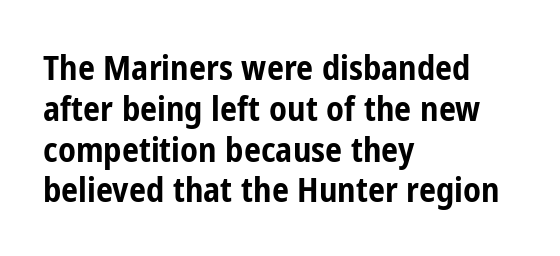
The image shows 34 px bold, condensed sans-serif type, upright; set left-aligned, line spacing 1.2x, normal letter spacing, not underlined; low stroke contrast and a medium x-height.
